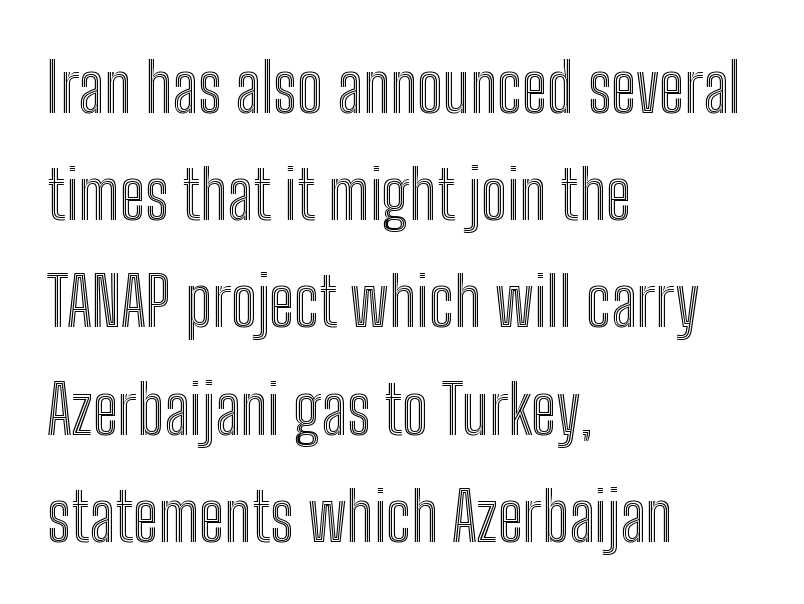
Horizontally, the lines are justified to the leading edge only. Horizontal bands of white between lines are of average thickness. The zone under the glyphs is completely vacant. Italic: no, the glyphs are upright roman. Standard letterfit; no display-style spreading of the glyphs. Think of a printed novel: that variable character pitch is what you see here.
